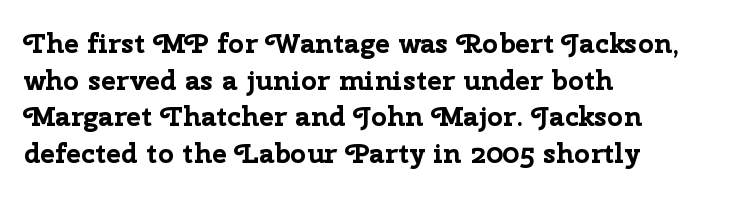
{"serif": "no", "italic": "no", "bold": "yes", "weight": "bold", "width": "normal", "stroke_contrast": "low", "x_height": "medium", "monospaced": "no", "underline": "no", "align": "left", "line_spacing": "normal", "line_spacing_ratio": 1.31, "letter_spacing": "normal", "letter_spacing_em": 0.0, "glyph_px": 28}
